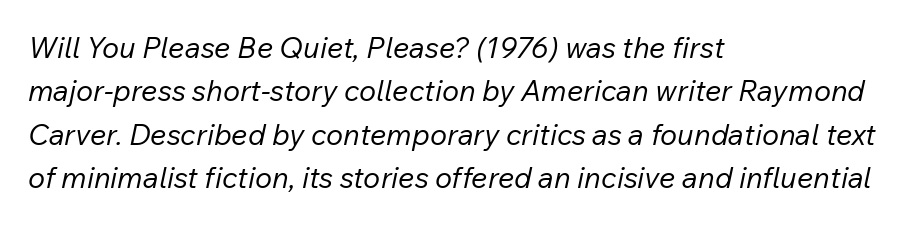
An italicized treatment has been applied to the whole sample. Teacher's note: observe the even left margin — that is flush-left alignment. The strip under each line holds only bare page. The lines sit at an ordinary, default distance from one another. How are the letters spaced? Ordinarily, with no added tracking. Spacing verdict: proportional, widths tailored to each character.
